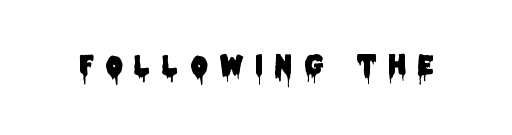
The image shows 26 px text type, upright; set unusually wide letter spacing (+0.48 em), not underlined.
